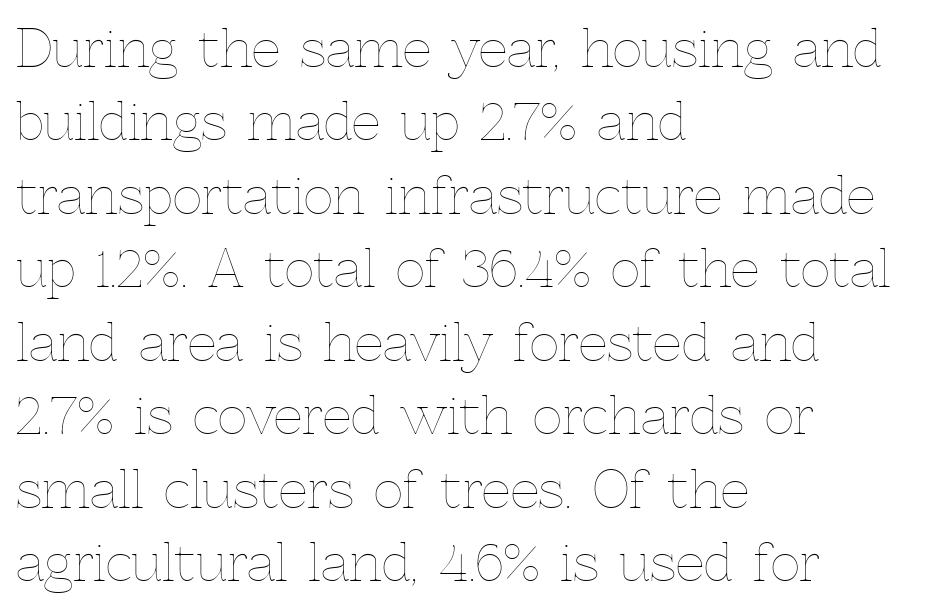
{"italic": "no", "bold": "no", "weight": "thin", "width": "normal", "x_height": "medium", "monospaced": "no", "underline": "no", "align": "left", "line_spacing": "normal", "line_spacing_ratio": 1.44, "letter_spacing": "normal", "letter_spacing_em": 0.0, "glyph_px": 51}
